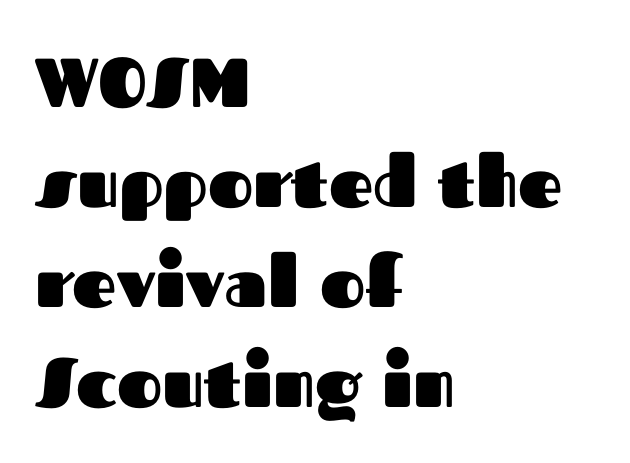
Q: Is the text bold? A: Yes.
Q: Is the text italic (slanted)? A: No, it is upright.
Q: Is the typeface a serif or a sans-serif typeface? A: Sans-serif.
Q: Is the text underlined? A: No.
Q: How is the paragraph aligned? A: Left-aligned.
Q: Is the spacing between letters normal or unusually wide? A: Normal.
Q: Is the spacing between lines tight, normal or loose? A: Normal.
Q: Width (condensed, normal, or wide)? A: Normal.
Q: Stroke contrast? A: Medium.
Q: x-height? A: Medium.
Q: Monospaced? A: No.
